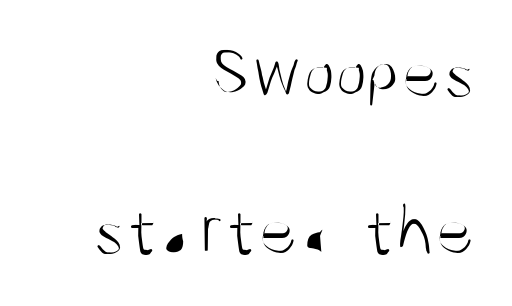
These lines are composed in type without serifs. Rendered with straight, roman letterforms. Heft: none added — not bold. Nobody drew a line under any word here. How are the letters spaced? Ordinarily, with no added tracking.
